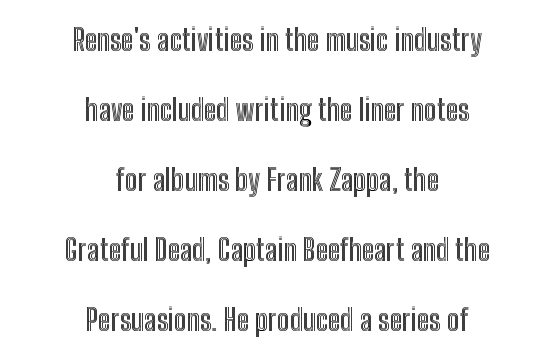
{"italic": "no", "width": "condensed", "x_height": "medium", "monospaced": "no", "underline": "no", "align": "center", "line_spacing": "loose", "line_spacing_ratio": 2.33, "letter_spacing": "normal", "letter_spacing_em": 0.0, "glyph_px": 30}
